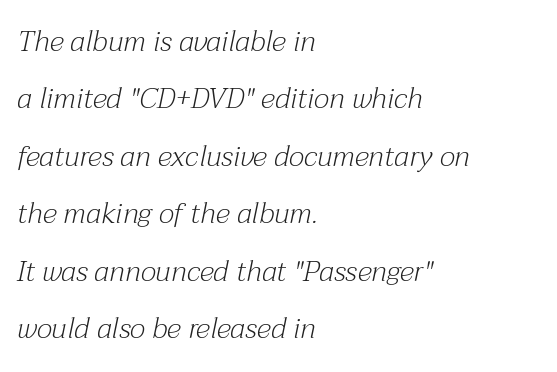
The image shows 29 px light serif type, italic (leaning right); set left-aligned, loose line spacing (1.98x), normal letter spacing, not underlined; medium stroke contrast and a medium x-height.
